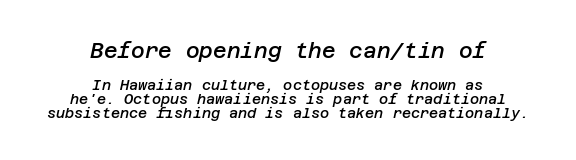
The image shows 21 px text type, italic (leaning right); set centered, tight line spacing (1.0x), normal letter spacing, not underlined; the first (top) block is 1.5x larger.
